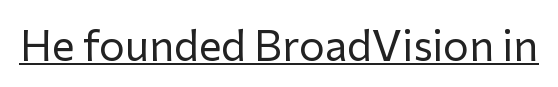
The image shows 43 px regular-weight sans-serif type, upright; set normal letter spacing, underlined; low stroke contrast and a medium x-height.
